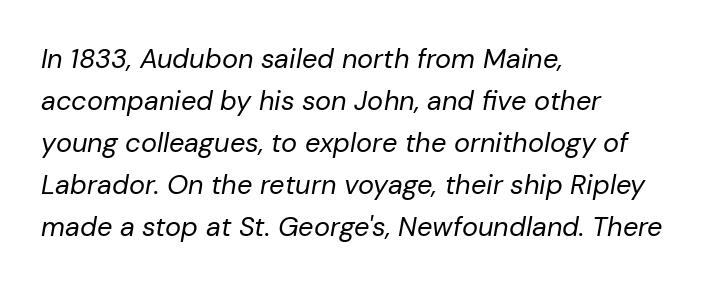
Q: Is the text bold? A: No.
Q: Is the text italic (slanted)? A: Yes, it leans right by about 10 degrees.
Q: Is the text underlined? A: No.
Q: How is the paragraph aligned? A: Left-aligned.
Q: Is the spacing between letters normal or unusually wide? A: Normal.
Q: Is the spacing between lines tight, normal or loose? A: Normal.
